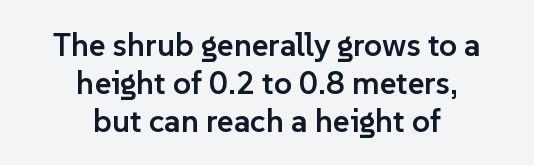
{"serif": "no", "italic": "no", "bold": "semi", "weight": "semibold", "width": "normal", "stroke_contrast": "low", "x_height": "medium", "monospaced": "no", "underline": "no", "align": "center", "line_spacing_ratio": 1.18, "letter_spacing": "normal", "letter_spacing_em": 0.0, "glyph_px": 32}
